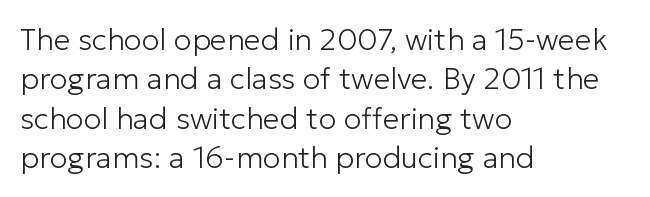
Anything drawn beneath the words? Only blank space. The rendering shows plain stroke endings on the letterforms — a sans-serif design. This rendering uses left alignment, leaving the right contour irregular. These lines were composed using upright roman letters. The letters advance in unequal steps, a hallmark of proportional type.
